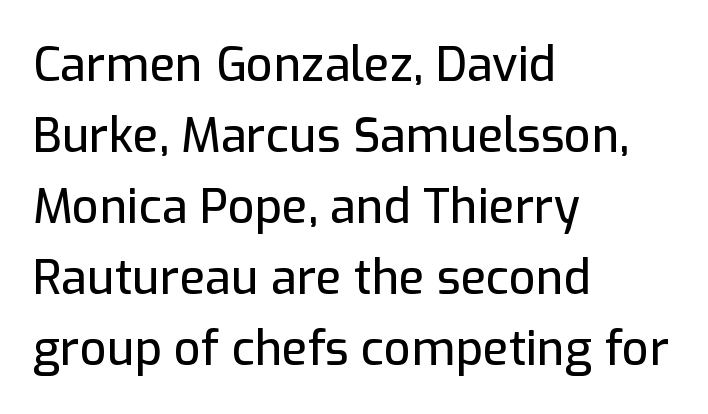
Quick note: not italic, upright. Proportional: the letters do not fall into vertical columns. Caption: standard tracking, unaltered. Rule under the text: the space is simply empty. You can tell from the bare stems that sans-serif type was used. Baseline-to-baseline distance is the conventional proportion of letter height.
